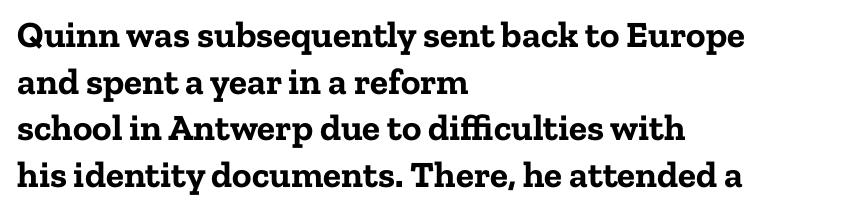
Q: Is the text bold? A: Yes.
Q: Is the text italic (slanted)? A: No, it is upright.
Q: Is the typeface a serif or a sans-serif typeface? A: Serif.
Q: Is the text underlined? A: No.
Q: How is the paragraph aligned? A: Left-aligned.
Q: Is the spacing between letters normal or unusually wide? A: Normal.
Q: Is the spacing between lines tight, normal or loose? A: Normal.
Q: Width (condensed, normal, or wide)? A: Normal.
Q: Stroke contrast? A: Low.
Q: x-height? A: Medium.
Q: Monospaced? A: No.
